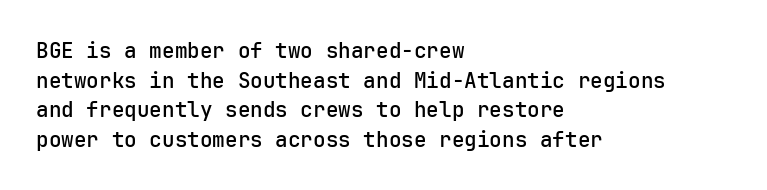
The image shows 21 px text type, upright; set left-aligned, normal line spacing (1.41x), normal letter spacing, not underlined.
